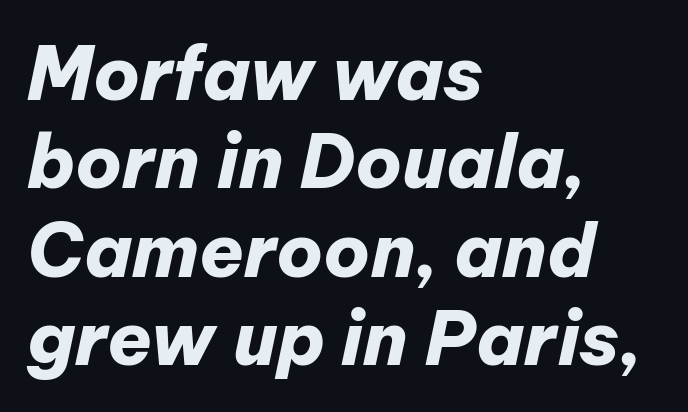
Q: Is the text bold? A: Yes.
Q: Is the text italic (slanted)? A: Yes, it leans right by about 12 degrees.
Q: Is the text underlined? A: No.
Q: How is the paragraph aligned? A: Left-aligned.
Q: Is the spacing between letters normal or unusually wide? A: Normal.
Q: Width (condensed, normal, or wide)? A: Normal.
Q: Stroke contrast? A: Low.
Q: x-height? A: Medium.
Q: Monospaced? A: No.
